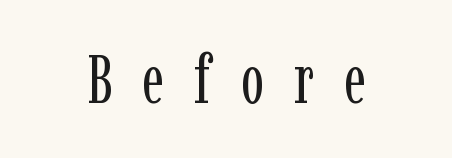
{"serif": "yes", "italic": "no", "bold": "no", "weight": "regular", "width": "condensed", "stroke_contrast": "low", "x_height": "medium", "monospaced": "no", "underline": "no", "align": "center", "letter_spacing": "wide", "letter_spacing_em": 0.44, "glyph_px": 68}
